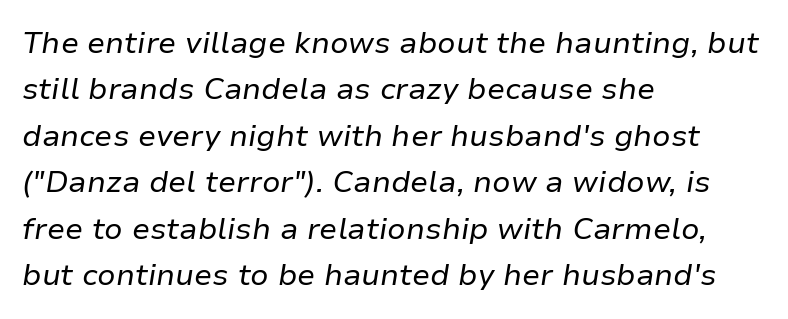
One glance says typical: line gaps are just what's usual. Stroke mass is kept to a normal reading level or below. The face used here is rendered with its standard letterfit. The strip under each line holds only bare page.
